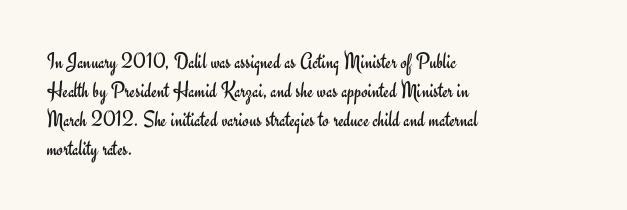
Q: Is the text bold? A: No.
Q: Is the text italic (slanted)? A: Yes.
Q: Is the text underlined? A: No.
Q: How is the paragraph aligned? A: Left-aligned.
Q: Is the spacing between letters normal or unusually wide? A: Normal.
Q: Is the spacing between lines tight, normal or loose? A: Normal.
